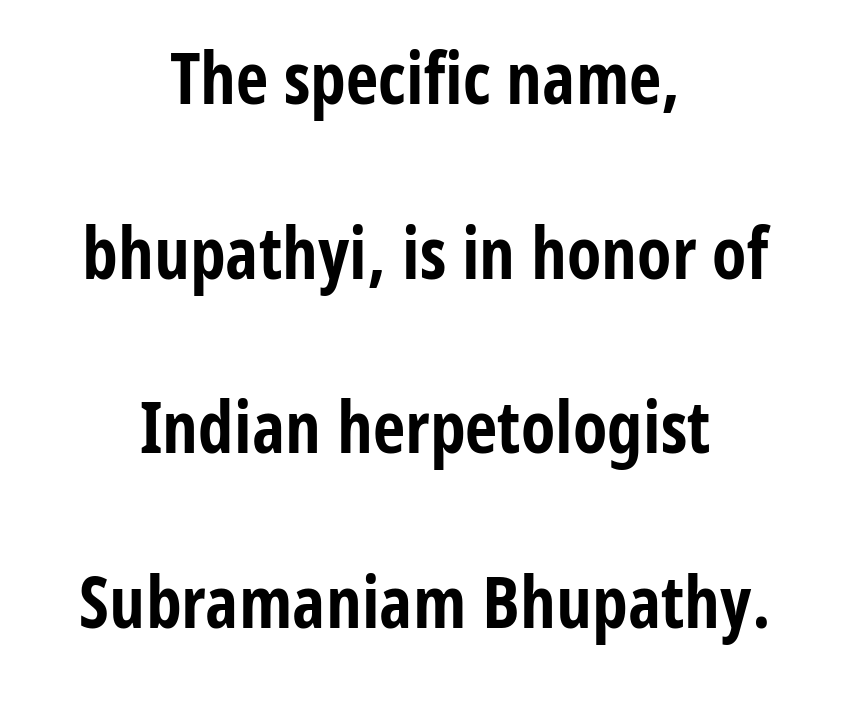
The passage shown is emphatically bold. The glyphs are unaccompanied by any horizontal stroke below them. The horizontal fit of the characters is conventional and even. Vertically, the passage feels expansive, rows floating well apart. The passage is arranged like a title page — every line centered. Nope, not italic — everything's standing straight.
